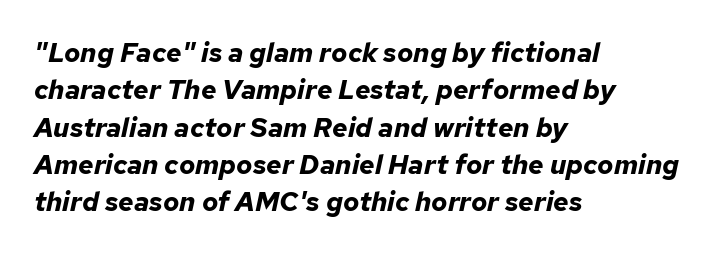
Honestly, the letter spacing is just normal — you wouldn't notice it. This rendering features lettering with no underline. A student would call this left alignment; a typographer would say flush left, rag right. Each glyph is drawn with heavy, bold strokes. The leading is moderate, giving the passage an even texture.
